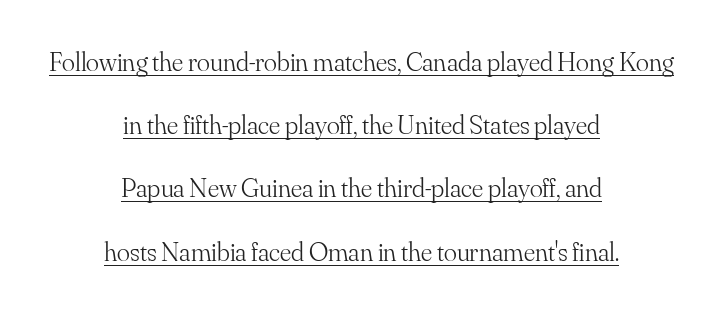
{"italic": "no", "bold": "no", "underline": "yes", "align": "center", "line_spacing": "loose", "line_spacing_ratio": 2.34, "letter_spacing": "normal", "letter_spacing_em": 0.0, "glyph_px": 27}
